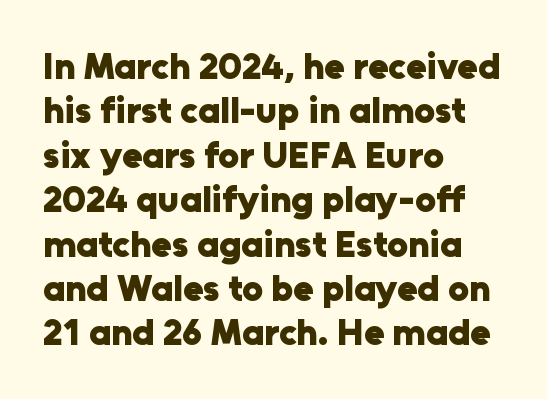
Q: Is the text bold? A: Yes.
Q: Is the text italic (slanted)? A: No, it is upright.
Q: Is the typeface a serif or a sans-serif typeface? A: Sans-serif.
Q: Is the text underlined? A: No.
Q: How is the paragraph aligned? A: Left-aligned.
Q: Is the spacing between letters normal or unusually wide? A: Normal.
Q: Width (condensed, normal, or wide)? A: Normal.
Q: Stroke contrast? A: Low.
Q: x-height? A: Medium.
Q: Monospaced? A: No.
